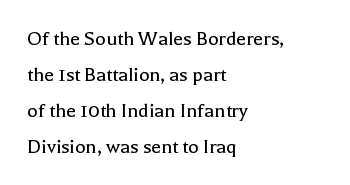
Words appear dense and cohesive because spacing is normal. The glyphs are unaccompanied by any horizontal stroke below them. The vertical gap from one line to the next is medium. In terms of posture, this sample is upright.
